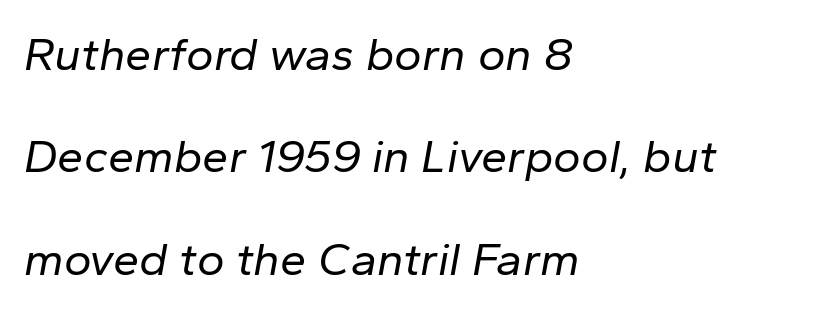
Designer's note — italics engaged. The words here are not underlined. These glyphs show unthickened strokes, regular width or finer. Widely set lines give the paragraph a tall, airy silhouette. The rendering keeps characters at their native spacing. The text block is weighted toward the left margin, trailing off unevenly rightward.
